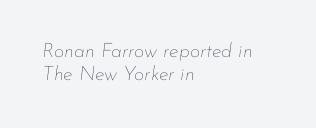
You can tell it's italic because the verticals aren't actually vertical. The zone under the glyphs is completely vacant. This is not heavy type; no bold has been used. There is no visible air inserted between adjacent glyphs. Is the block centered? No — it sits flush against the left margin.
